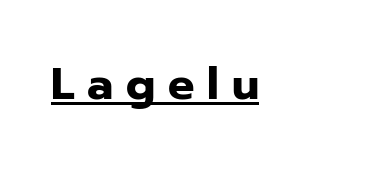
Q: Is the text bold? A: Yes.
Q: Is the text italic (slanted)? A: No, it is upright.
Q: Is the typeface a serif or a sans-serif typeface? A: Sans-serif.
Q: Is the text underlined? A: Yes.
Q: Is the spacing between letters normal or unusually wide? A: Unusually wide.
Q: Width (condensed, normal, or wide)? A: Normal.
Q: Stroke contrast? A: Low.
Q: x-height? A: Medium.
Q: Monospaced? A: No.
